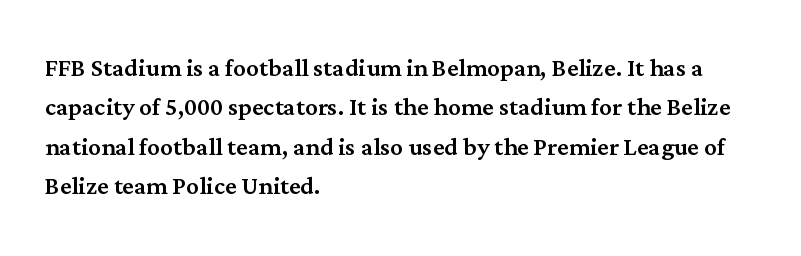
The image shows 32 px serif type, upright; set left-aligned, line spacing 1.23x, normal letter spacing, not underlined; medium stroke contrast and a medium x-height.
